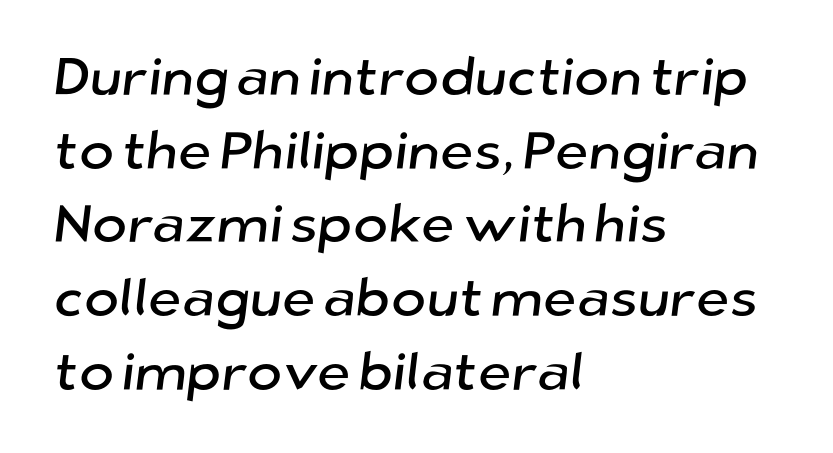
Q: Is the typeface a serif or a sans-serif typeface? A: Sans-serif.
Q: Is the text underlined? A: No.
Q: How is the paragraph aligned? A: Left-aligned.
Q: Is the spacing between letters normal or unusually wide? A: Normal.
Q: Is the spacing between lines tight, normal or loose? A: Normal.
Q: Width (condensed, normal, or wide)? A: Normal.
Q: Stroke contrast? A: Low.
Q: x-height? A: Medium.
Q: Monospaced? A: No.
